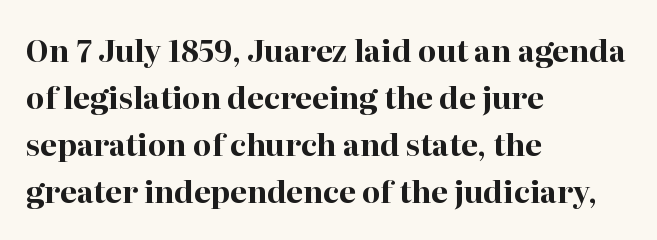
Q: Is the text bold? A: Yes.
Q: Is the text italic (slanted)? A: No, it is upright.
Q: Is the typeface a serif or a sans-serif typeface? A: Serif.
Q: Is the text underlined? A: No.
Q: How is the paragraph aligned? A: Left-aligned.
Q: Is the spacing between letters normal or unusually wide? A: Normal.
Q: Is the spacing between lines tight, normal or loose? A: Normal.
Q: Width (condensed, normal, or wide)? A: Normal.
Q: Stroke contrast? A: High.
Q: x-height? A: Medium.
Q: Monospaced? A: No.
